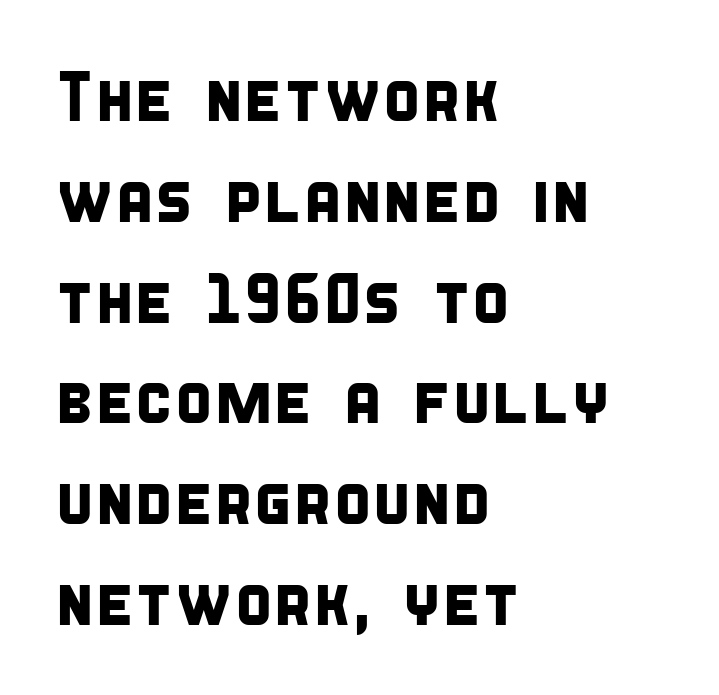
{"serif": "no", "width": "condensed", "stroke_contrast": "low", "x_height": "large", "monospaced": "no", "underline": "no", "align": "left", "line_spacing": "normal", "line_spacing_ratio": 1.44, "letter_spacing": "normal", "letter_spacing_em": 0.0, "glyph_px": 70}
